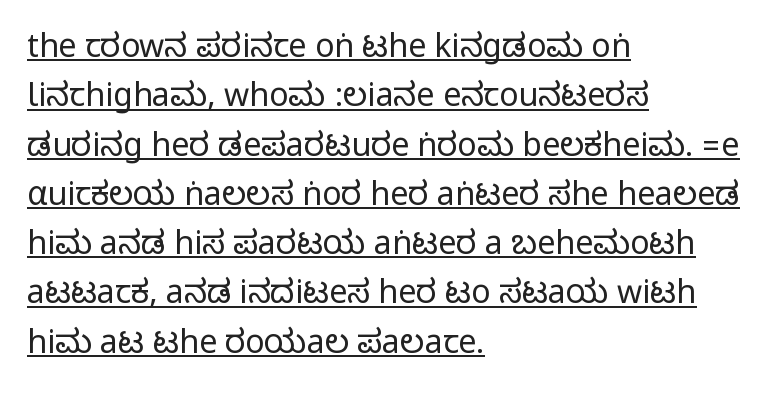
{"serif": "no", "italic": "no", "width": "condensed", "stroke_contrast": "medium", "monospaced": "no", "underline": "yes", "align": "left", "line_spacing": "normal", "line_spacing_ratio": 1.54, "letter_spacing": "normal", "letter_spacing_em": 0.0, "glyph_px": 32}
